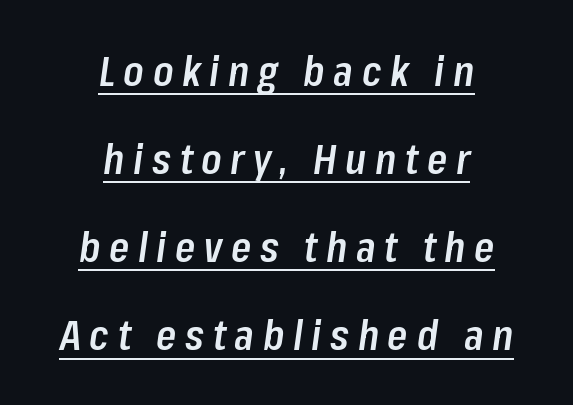
{"italic": "yes", "lean": "right", "slant_degrees": 8, "bold": "semi", "weight": "semibold", "width": "condensed", "stroke_contrast": "low", "x_height": "medium", "monospaced": "no", "underline": "yes", "align": "center", "line_spacing": "loose", "line_spacing_ratio": 2.15, "letter_spacing": "wide", "letter_spacing_em": 0.21, "glyph_px": 41}
